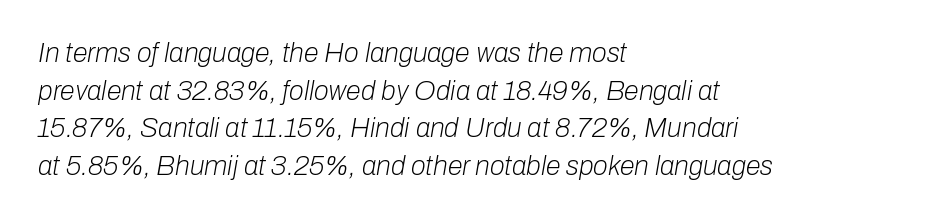
Q: Is the text bold? A: No.
Q: Is the text italic (slanted)? A: Yes, it leans right by about 10 degrees.
Q: Is the text underlined? A: No.
Q: How is the paragraph aligned? A: Left-aligned.
Q: Is the spacing between letters normal or unusually wide? A: Normal.
Q: Is the spacing between lines tight, normal or loose? A: Normal.
